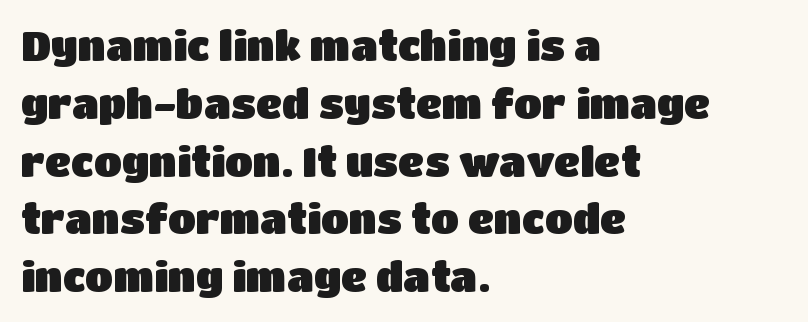
{"serif": "no", "italic": "no", "width": "normal", "stroke_contrast": "low", "x_height": "large", "monospaced": "no", "underline": "no", "align": "left", "line_spacing": "normal", "line_spacing_ratio": 1.41, "letter_spacing": "normal", "letter_spacing_em": 0.0, "glyph_px": 41}
